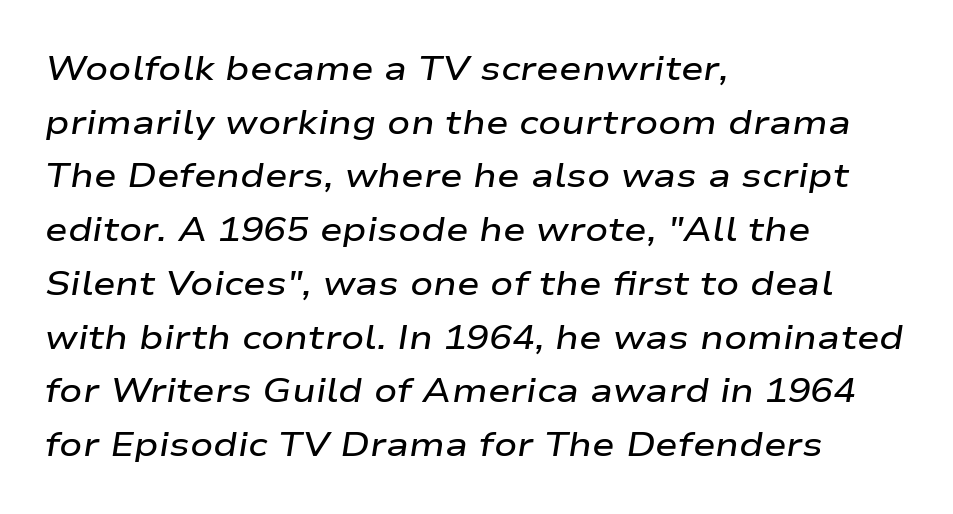
Whoever set this chose a conventional vertical rhythm. The font's italic variant was chosen for this text. Proportional: the letters do not fall into vertical columns. Visually the block forms a straight wall on the left and a jagged coastline on the right. Has an underline been added? It has not.
